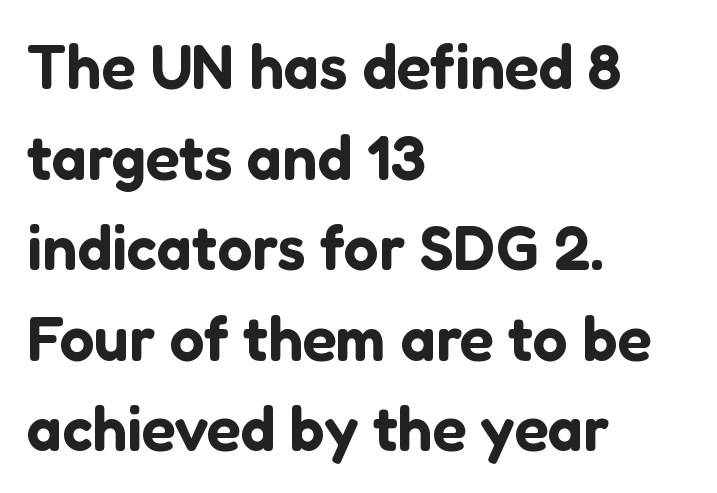
Q: Is the text italic (slanted)? A: No, it is upright.
Q: Is the typeface a serif or a sans-serif typeface? A: Sans-serif.
Q: Is the text underlined? A: No.
Q: How is the paragraph aligned? A: Left-aligned.
Q: Is the spacing between letters normal or unusually wide? A: Normal.
Q: Is the spacing between lines tight, normal or loose? A: Normal.
Q: Width (condensed, normal, or wide)? A: Normal.
Q: Stroke contrast? A: Low.
Q: x-height? A: Medium.
Q: Monospaced? A: No.
